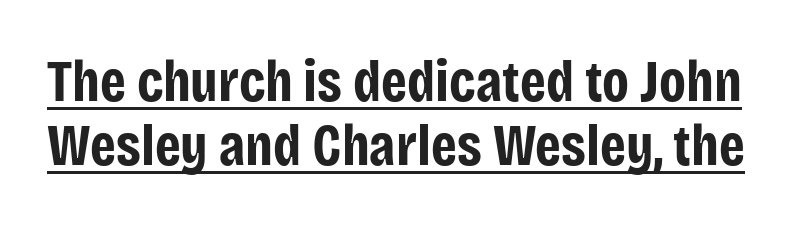
{"serif": "no", "italic": "no", "bold": "yes", "weight": "bold", "width": "condensed", "stroke_contrast": "low", "x_height": "large", "monospaced": "no", "underline": "yes", "line_spacing": "tight", "line_spacing_ratio": 1.1, "letter_spacing": "normal", "letter_spacing_em": 0.0, "glyph_px": 58}
